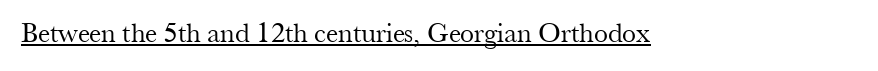
{"serif": "yes", "italic": "no", "bold": "no", "weight": "regular", "width": "normal", "stroke_contrast": "medium", "x_height": "small", "monospaced": "no", "underline": "yes", "letter_spacing": "normal", "letter_spacing_em": 0.0, "glyph_px": 28}
